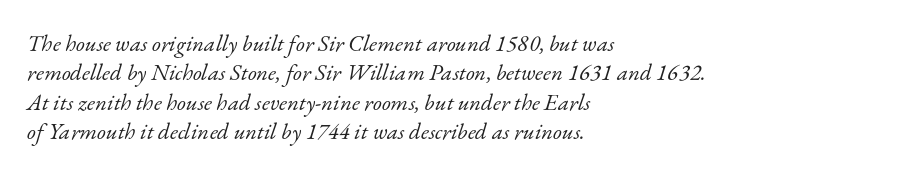
Q: Is the text bold? A: No.
Q: Is the text italic (slanted)? A: Yes, it leans right by about 17 degrees.
Q: Is the text underlined? A: No.
Q: How is the paragraph aligned? A: Left-aligned.
Q: Is the spacing between letters normal or unusually wide? A: Normal.
Q: Is the spacing between lines tight, normal or loose? A: Normal.
